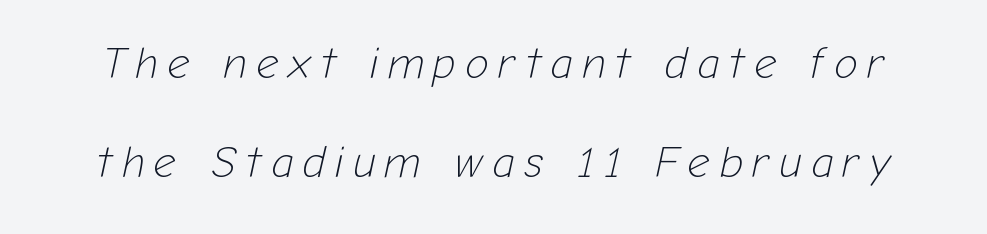
The lines are spread far apart with generous leading. The font is comparable to plain body text, perhaps lighter. The letters are spread apart with noticeably loose tracking. Each letter keeps its own natural width here, so spacing adapts to shape. It's the slanting kind of type.
